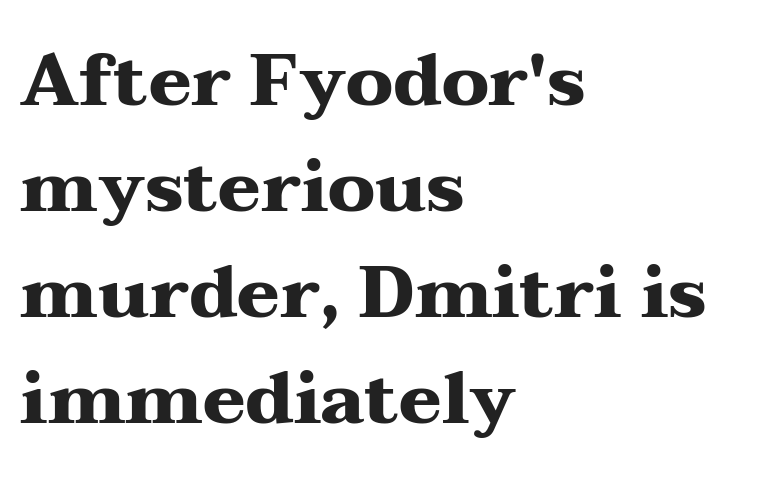
Q: Is the text bold? A: Yes.
Q: Is the text italic (slanted)? A: No, it is upright.
Q: Is the typeface a serif or a sans-serif typeface? A: Serif.
Q: Is the text underlined? A: No.
Q: How is the paragraph aligned? A: Left-aligned.
Q: Is the spacing between letters normal or unusually wide? A: Normal.
Q: Is the spacing between lines tight, normal or loose? A: Normal.
Q: Width (condensed, normal, or wide)? A: Wide.
Q: Stroke contrast? A: Medium.
Q: x-height? A: Medium.
Q: Monospaced? A: No.
